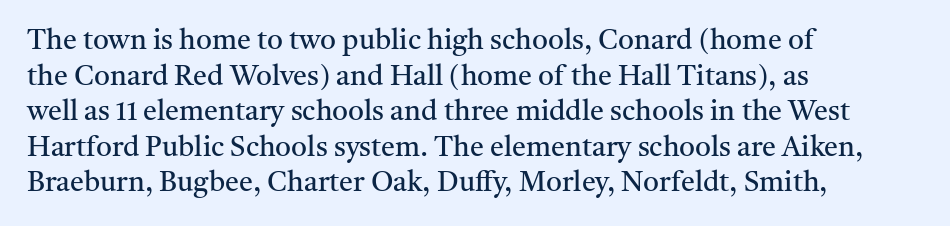
Ink coverage per letter is moderate at most. The words here are not underlined. Alignment: flush left. Are there feet on the stems? There are — it's a serif.
